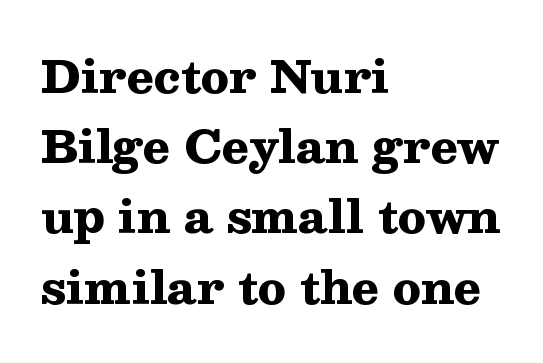
This sample uses an upright cut, with every glyph sitting square on the baseline. Each word holds together tightly as a unit, with standard inter-letter gaps. Beneath every word, the page is bare. A typesetter would call this proportional, since set widths differ per character. Classification — serif.
